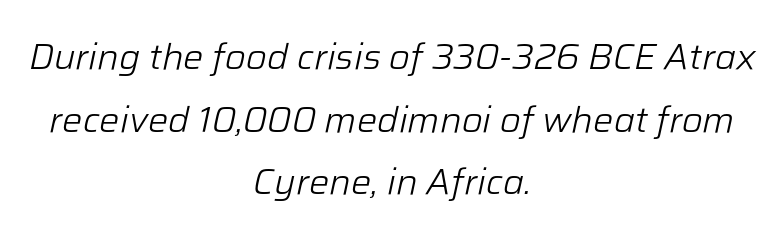
The gap between lines stays unmarked. A typesetter would mark this as italic. Vertical stems look standard width or narrower in stroke. If you folded the block vertically in half, each line would mirror itself in length.
